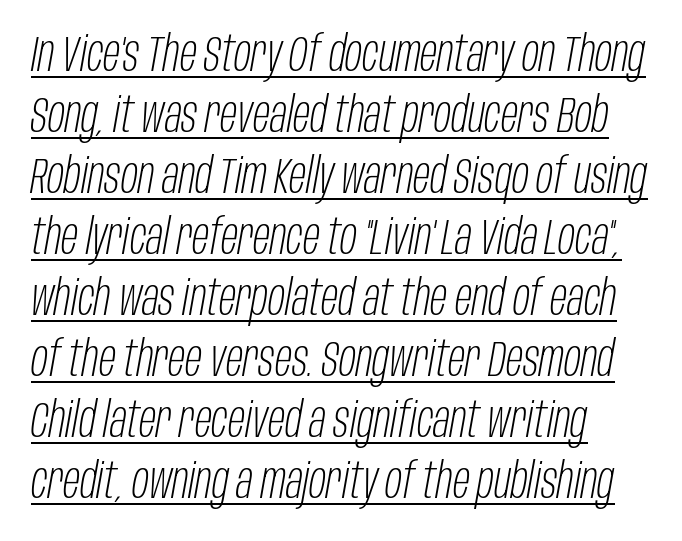
{"italic": "yes", "lean": "right", "slant_degrees": 10, "bold": "no", "weight": "light", "width": "condensed", "stroke_contrast": "low", "x_height": "large", "monospaced": "no", "underline": "yes", "align": "left", "line_spacing_ratio": 1.22, "letter_spacing": "normal", "letter_spacing_em": 0.0, "glyph_px": 50}
